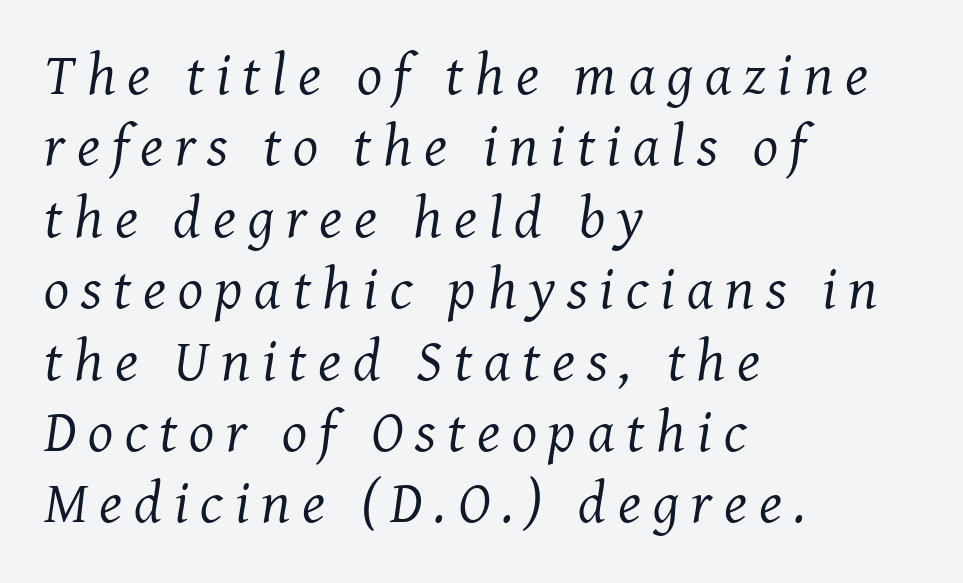
Slanted lettering throughout. You could not count columns in this text — the font is proportionally spaced. Unbolded letterforms with no extra heft. The space directly below the letters is spotless.
